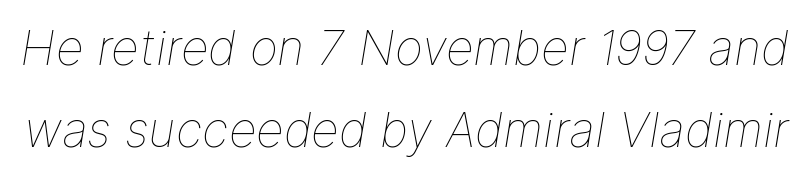
Q: Is the text bold? A: No.
Q: Is the text italic (slanted)? A: Yes, it leans right by about 9 degrees.
Q: Is the text underlined? A: No.
Q: Is the spacing between letters normal or unusually wide? A: Normal.
Q: Width (condensed, normal, or wide)? A: Normal.
Q: Stroke contrast? A: Low.
Q: x-height? A: Medium.
Q: Monospaced? A: No.
